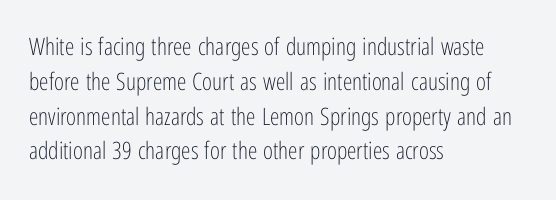
{"italic": "no", "bold": "no", "underline": "no", "align": "left", "line_spacing": "normal", "line_spacing_ratio": 1.45, "letter_spacing": "normal", "letter_spacing_em": 0.0, "glyph_px": 24}
